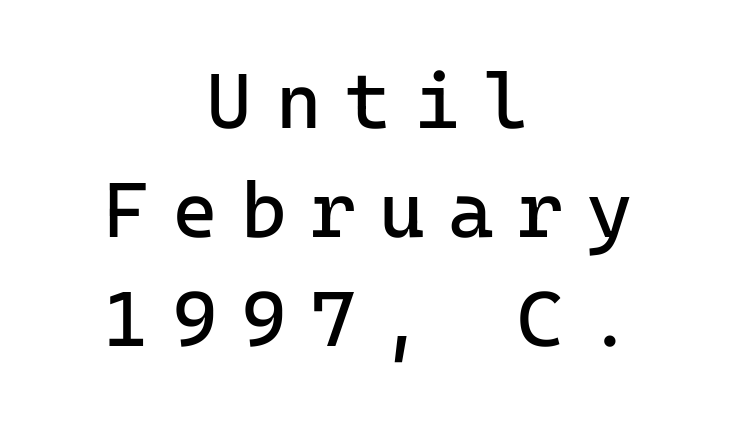
Q: Is the text bold? A: No.
Q: Is the text italic (slanted)? A: No, it is upright.
Q: Is the typeface a serif or a sans-serif typeface? A: Sans-serif.
Q: Is the text underlined? A: No.
Q: How is the paragraph aligned? A: Centered.
Q: Is the spacing between letters normal or unusually wide? A: Unusually wide.
Q: Is the spacing between lines tight, normal or loose? A: Normal.
Q: Width (condensed, normal, or wide)? A: Normal.
Q: Stroke contrast? A: Low.
Q: x-height? A: Medium.
Q: Monospaced? A: Yes.
